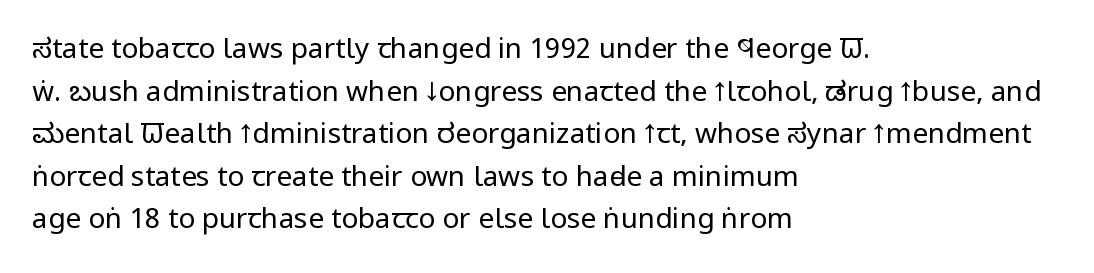
The image shows 28 px regular-weight, condensed sans-serif type, upright; set left-aligned, normal line spacing (1.52x), normal letter spacing, not underlined; low stroke contrast and a large x-height.
